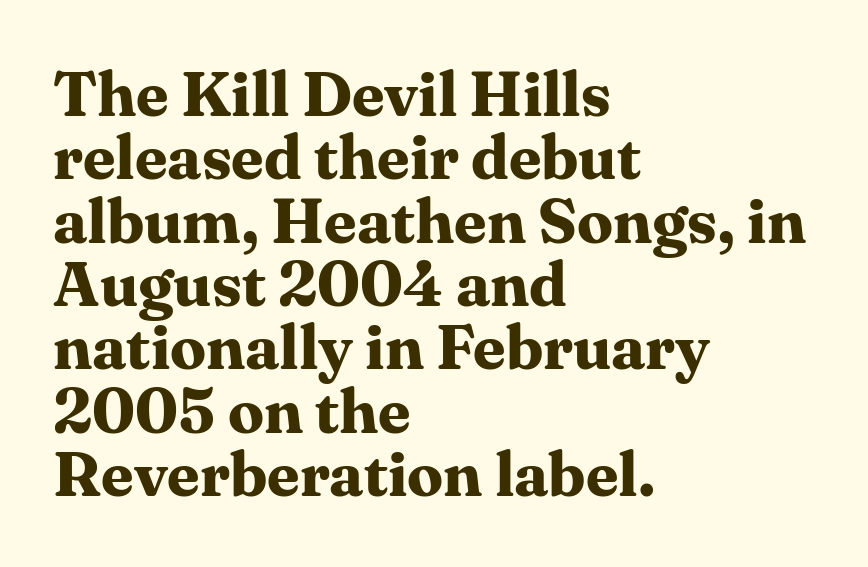
Here the glyphs are tracked normally, forming tight word shapes. Little horizontal feet cap the strokes, marking this as serif type. Emphasis by weight is at full strength: bold. This is roman type, the default non-slanted kind. The space beneath each line is pristine and unruled.
